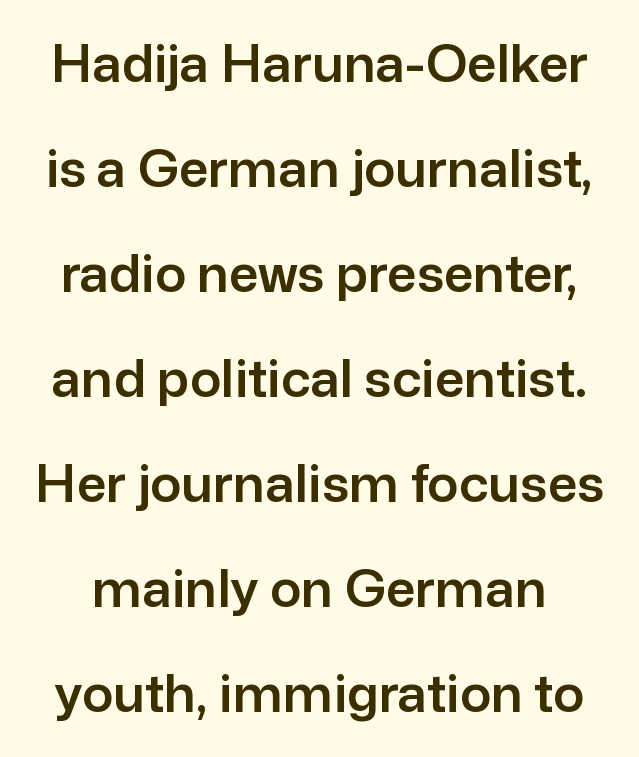
{"serif": "no", "italic": "no", "width": "normal", "stroke_contrast": "low", "x_height": "medium", "monospaced": "no", "underline": "no", "line_spacing": "loose", "line_spacing_ratio": 2.02, "letter_spacing": "normal", "letter_spacing_em": 0.0, "glyph_px": 52}
